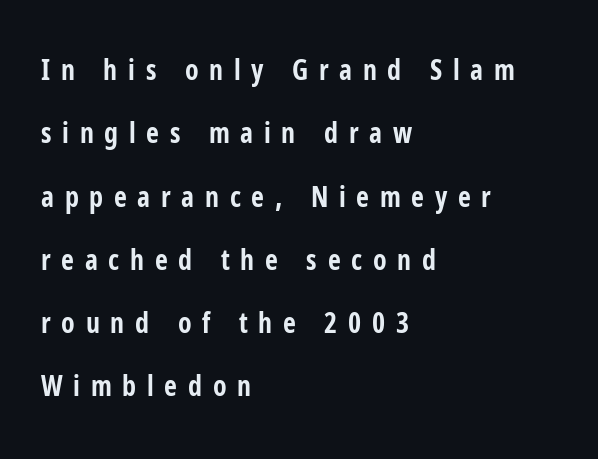
Every character sits straight up, as roman type does. A classic flush-left, rag-right setting is used for this passage. Character widths vary here, with narrow letters taking less room than wide ones. Anything drawn beneath the words? Only blank space. Between one letter and the next there's a generous, obvious gap. Widely set lines give the paragraph a tall, airy silhouette.
